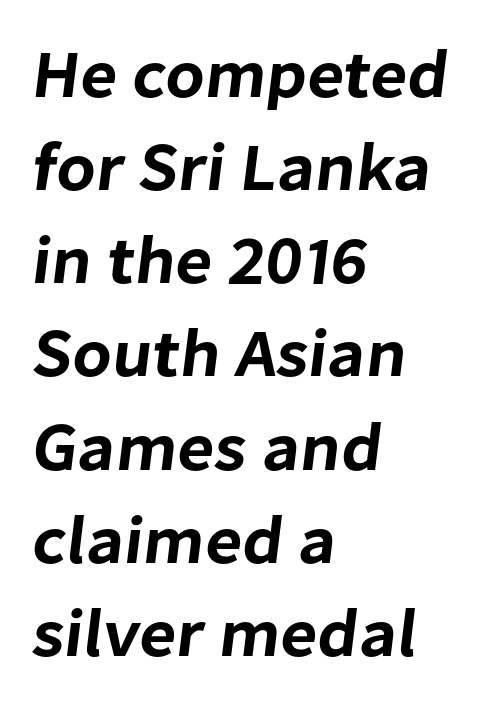
The tracking reads as untouched default to a designer's eye. Each letter's strokes conclude bluntly, with no projecting serifs. Think of a printed novel: that variable character pitch is what you see here. The rendering anchors every line to the left-hand side. The area under the type is left untouched. The lines sit at an ordinary, default distance from one another.
